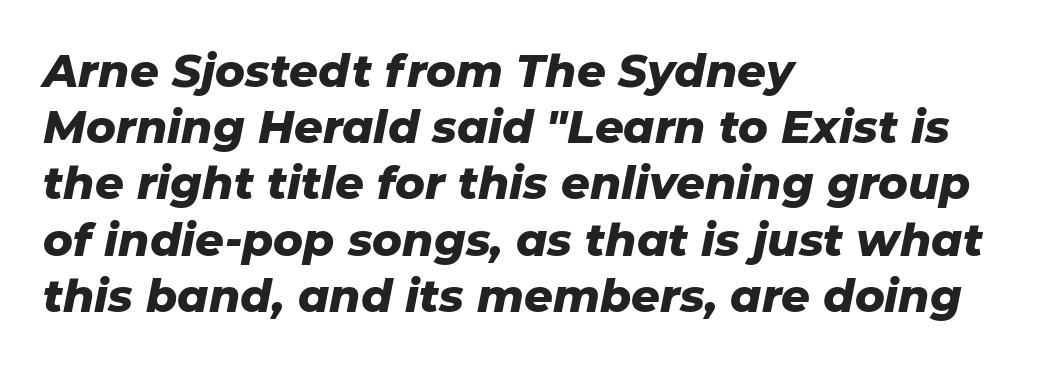
Q: Is the text bold? A: Yes.
Q: Is the text italic (slanted)? A: Yes, it leans right by about 11 degrees.
Q: Is the text underlined? A: No.
Q: How is the paragraph aligned? A: Left-aligned.
Q: Is the spacing between letters normal or unusually wide? A: Normal.
Q: Is the spacing between lines tight, normal or loose? A: Normal.
Q: Width (condensed, normal, or wide)? A: Normal.
Q: Stroke contrast? A: Low.
Q: x-height? A: Medium.
Q: Monospaced? A: No.
